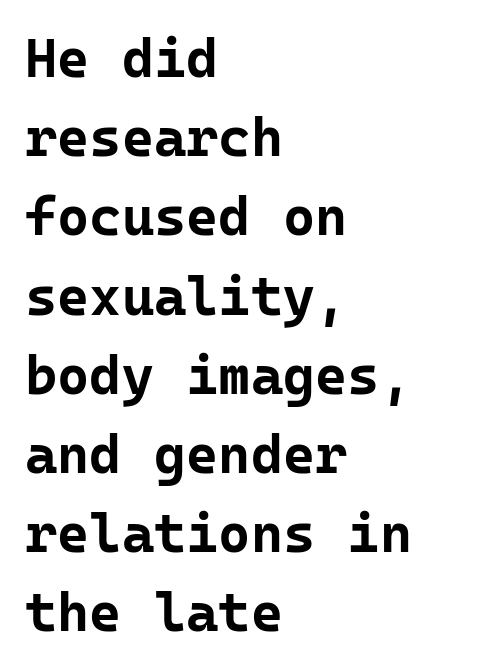
{"serif": "no", "italic": "no", "bold": "yes", "weight": "bold", "width": "normal", "stroke_contrast": "low", "x_height": "medium", "monospaced": "yes", "underline": "no", "align": "left", "line_spacing": "normal", "line_spacing_ratio": 1.44, "letter_spacing": "normal", "letter_spacing_em": 0.0, "glyph_px": 55}
